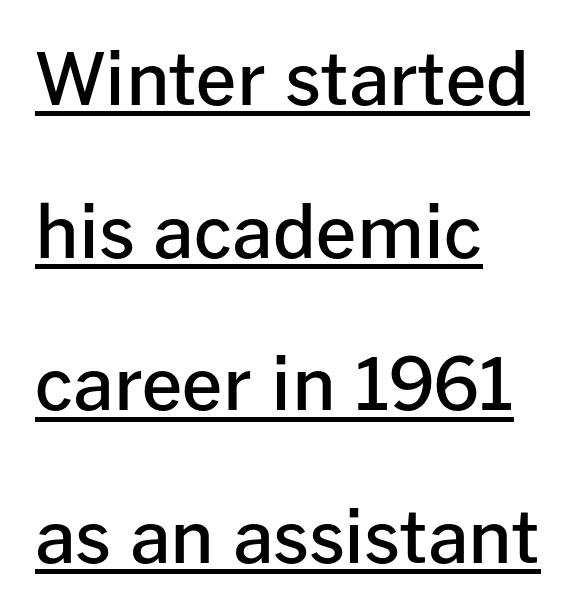
{"serif": "no", "italic": "no", "bold": "semi", "weight": "semibold", "width": "normal", "stroke_contrast": "low", "x_height": "medium", "monospaced": "no", "underline": "yes", "align": "left", "line_spacing": "loose", "line_spacing_ratio": 2.12, "letter_spacing": "normal", "letter_spacing_em": 0.0, "glyph_px": 72}
